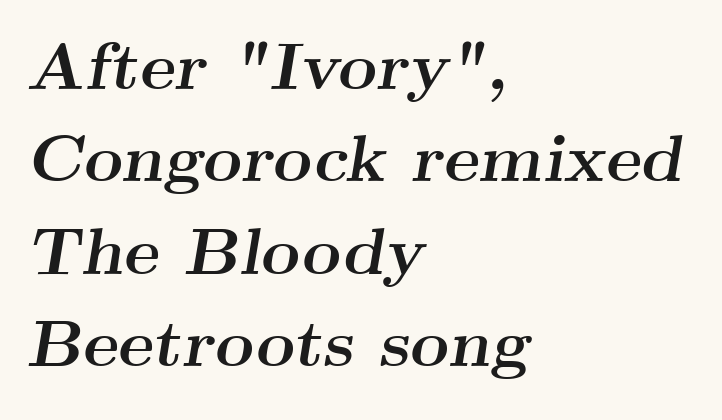
Teacher's note: observe the even left margin — that is flush-left alignment. Varying glyph widths throughout — classic text-font behaviour. Only glyphs here, with clear space below each row. Caption: standard tracking, unaltered. Observe the lean: these are italic letterforms. The passage shown stacks its lines at a standard gap.
